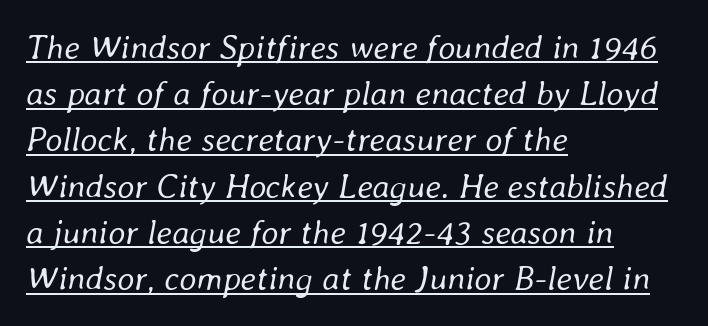
The image shows 34 px regular-weight type, italic (leaning right); set left-aligned, normal line spacing (1.36x), normal letter spacing, underlined; low stroke contrast and a medium x-height.
